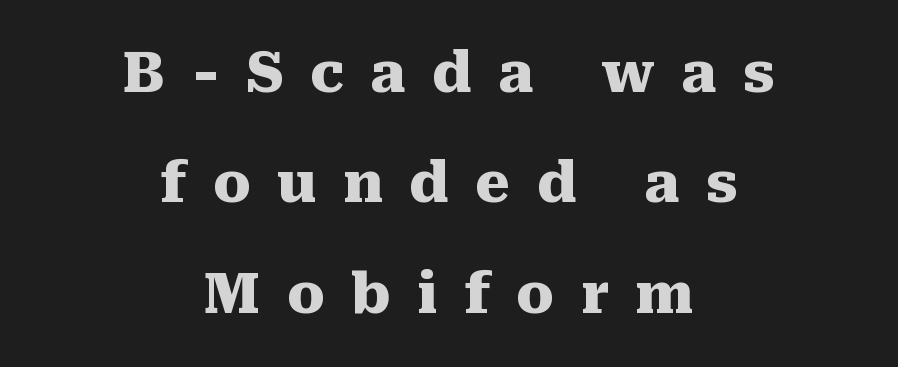
The image shows 56 px heavy serif type, upright; set centered, loose line spacing (1.97x), unusually wide letter spacing (+0.47 em), not underlined; medium stroke contrast and a medium x-height.
